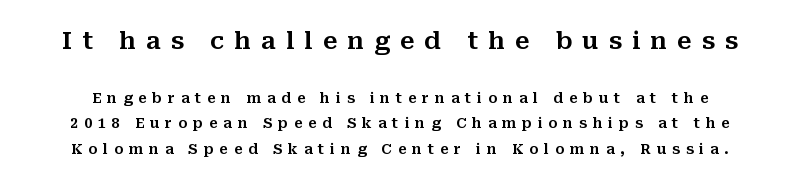
{"italic": "no", "underline": "no", "line_spacing_ratio": 1.85, "letter_spacing": "wide", "letter_spacing_em": 0.42, "larger_block": "first", "size_ratio": 1.71, "glyph_px": 24}
